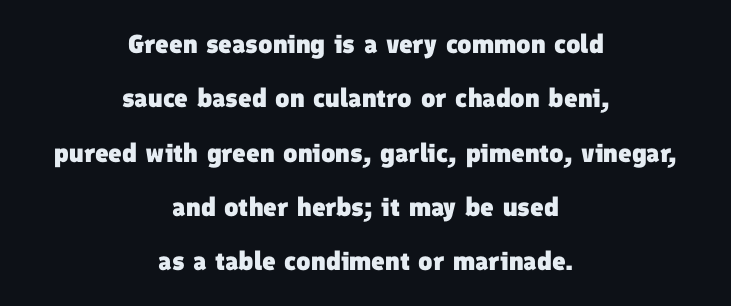
The image shows 26 px bold type; set centered, loose line spacing (2.09x), normal letter spacing, not underlined.
